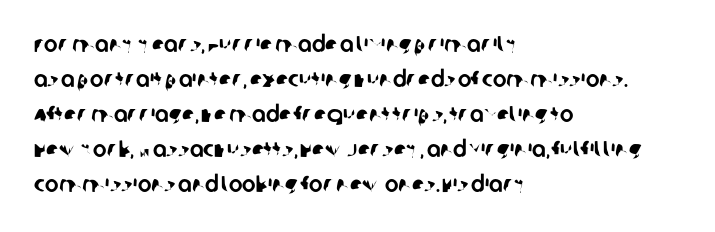
The image shows 23 px text type; set left-aligned, normal line spacing (1.52x), normal letter spacing, not underlined.
